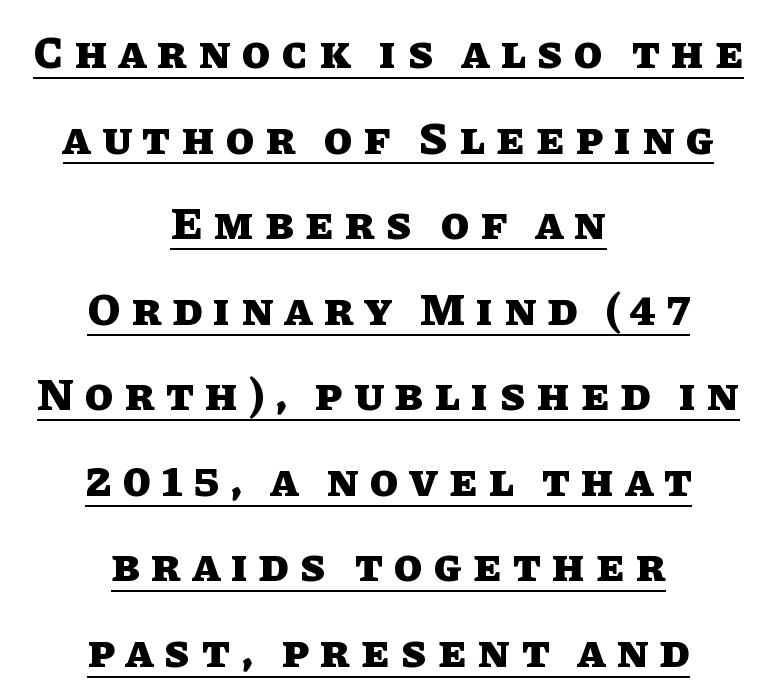
Q: Is the text bold? A: Yes.
Q: Is the text italic (slanted)? A: No, it is upright.
Q: Is the text underlined? A: Yes.
Q: How is the paragraph aligned? A: Centered.
Q: Is the spacing between letters normal or unusually wide? A: Unusually wide.
Q: Width (condensed, normal, or wide)? A: Normal.
Q: Stroke contrast? A: Low.
Q: x-height? A: Large.
Q: Monospaced? A: No.
